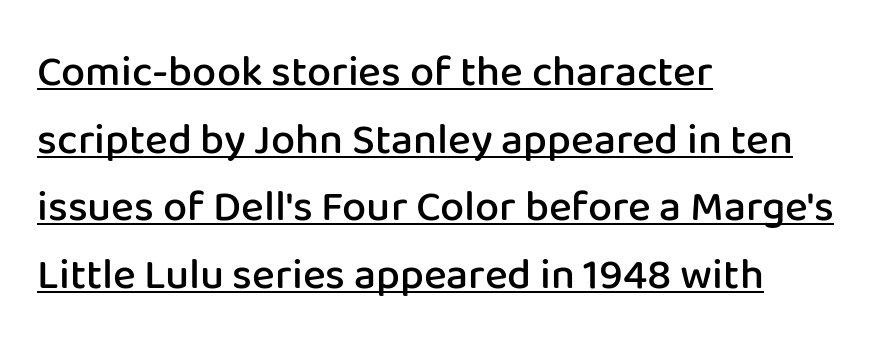
Q: Is the text bold? A: Semi-bold.
Q: Is the text italic (slanted)? A: No, it is upright.
Q: Is the typeface a serif or a sans-serif typeface? A: Sans-serif.
Q: Is the text underlined? A: Yes.
Q: How is the paragraph aligned? A: Left-aligned.
Q: Is the spacing between letters normal or unusually wide? A: Normal.
Q: Is the spacing between lines tight, normal or loose? A: Normal.
Q: Width (condensed, normal, or wide)? A: Normal.
Q: Stroke contrast? A: Low.
Q: x-height? A: Medium.
Q: Monospaced? A: No.
